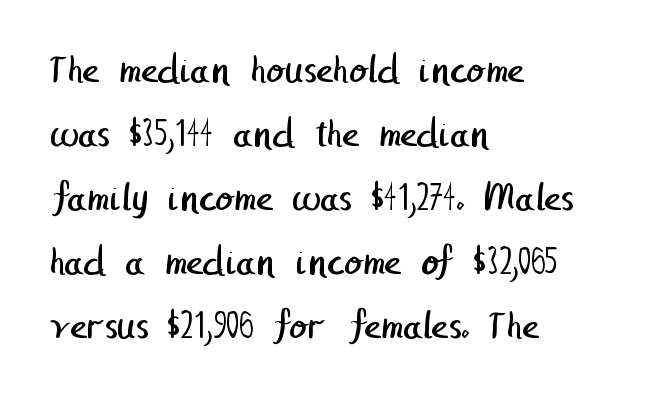
The image shows 41 px regular-weight sans-serif type; set left-aligned, normal line spacing (1.56x), normal letter spacing, not underlined; low stroke contrast and a medium x-height.
